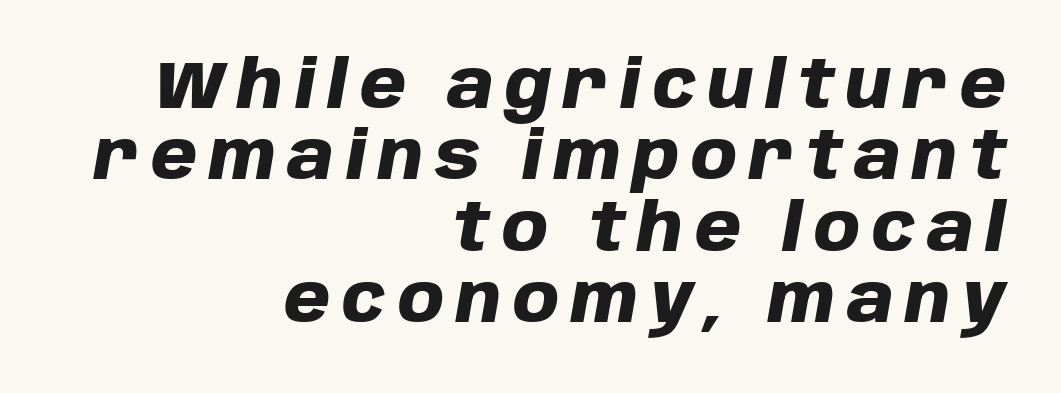
The image shows 66 px heavy type, italic (leaning right); set right-aligned, tight line spacing (1.08x), not underlined; low stroke contrast and a large x-height.
